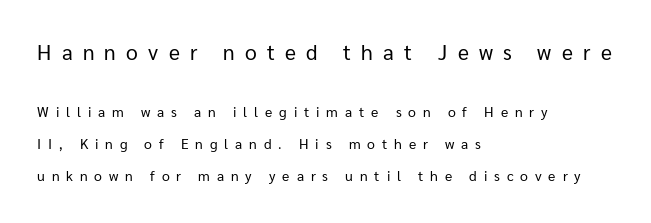
Q: Is the text bold? A: No.
Q: Is the text italic (slanted)? A: No, it is upright.
Q: Is the text underlined? A: No.
Q: How is the paragraph aligned? A: Left-aligned.
Q: Is the spacing between letters normal or unusually wide? A: Unusually wide.
Q: Is the spacing between lines tight, normal or loose? A: Loose.
Q: Which block of text is set in a larger size, the first (top) or the second (bottom)? A: The first (top) one.
